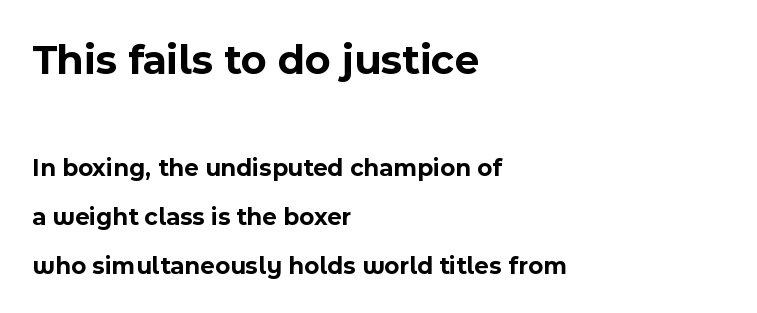
The paragraph has a hard left edge and a soft right edge. The rendering uses a bold face; every stroke is thick and dark. Quick note: underline off. The face used here is proportionally spaced, like ordinary book or web type.
